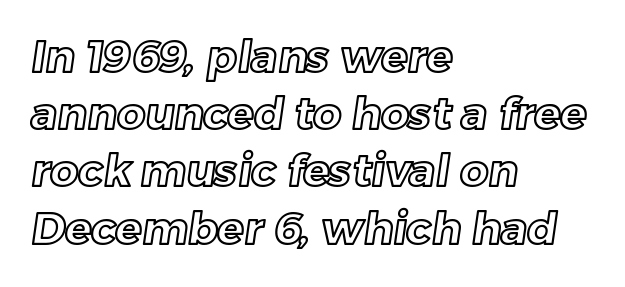
Letters rest on an invisible, unmarked baseline. Normally led — the rows are evenly, conventionally spaced. A student would call this left alignment; a typographer would say flush left, rag right. Tracking here is standard; glyphs follow each other at the usual distance. These lines are rendered in a variable-pitch font.
